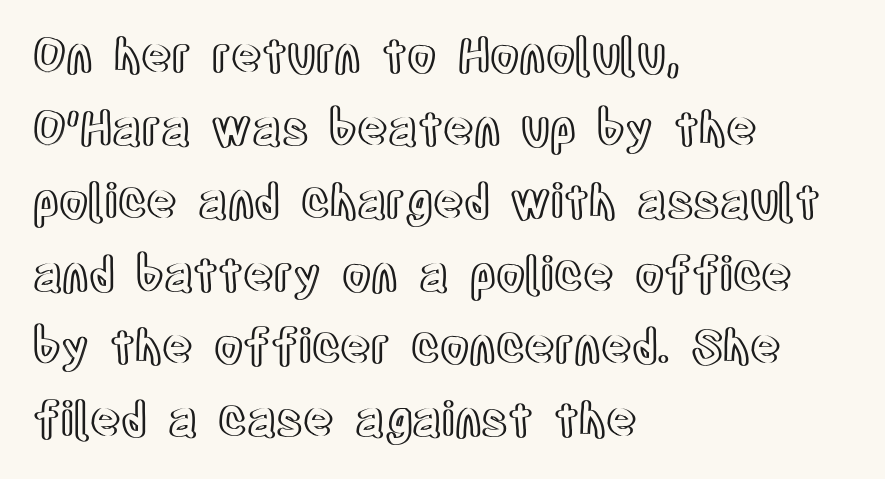
Q: Is the text italic (slanted)? A: No, it is upright.
Q: Is the text underlined? A: No.
Q: How is the paragraph aligned? A: Left-aligned.
Q: Is the spacing between letters normal or unusually wide? A: Normal.
Q: Is the spacing between lines tight, normal or loose? A: Normal.
Q: Width (condensed, normal, or wide)? A: Condensed.
Q: x-height? A: Large.
Q: Monospaced? A: No.
